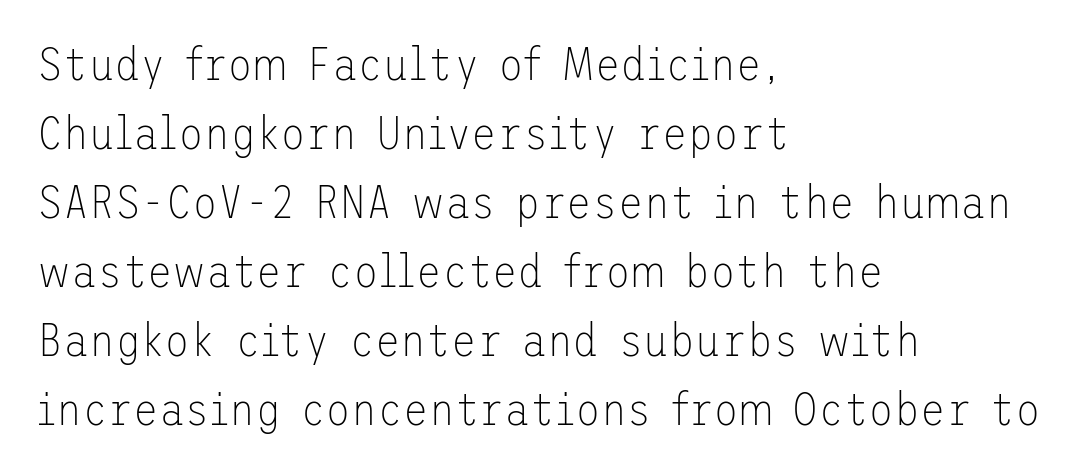
Q: Is the text bold? A: No.
Q: Is the text italic (slanted)? A: No, it is upright.
Q: Is the typeface a serif or a sans-serif typeface? A: Sans-serif.
Q: Is the text underlined? A: No.
Q: How is the paragraph aligned? A: Left-aligned.
Q: Is the spacing between letters normal or unusually wide? A: Normal.
Q: Is the spacing between lines tight, normal or loose? A: Normal.
Q: Width (condensed, normal, or wide)? A: Normal.
Q: Stroke contrast? A: Low.
Q: x-height? A: Medium.
